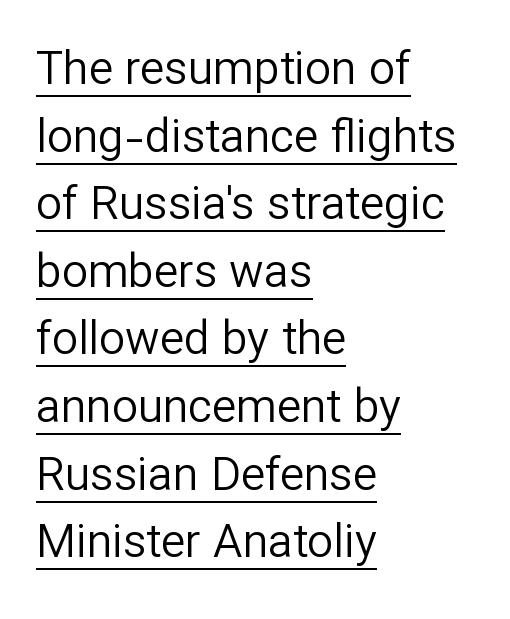
The type is set solid horizontally, with unmodified tracking. These lines sit exactly where default settings would place them. This sample is left-justified, so line endings fall wherever the words run out. Heaviness? Minimal to ordinary, like unemphasized prose. These lines are rendered in a variable-pitch font.
